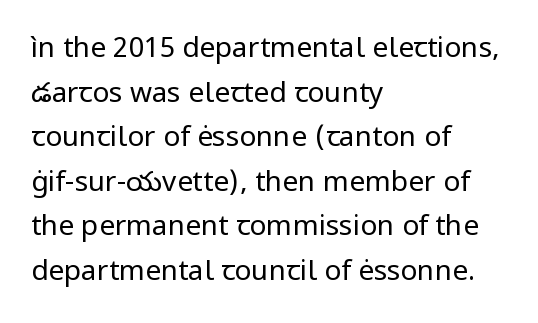
Reading down the column, the eye jumps a familiar distance to each next line. The setting favours the left margin, as ordinary paragraphs usually do. No italicization has been applied; the sample stays upright. Underlining? Definitely not there.
